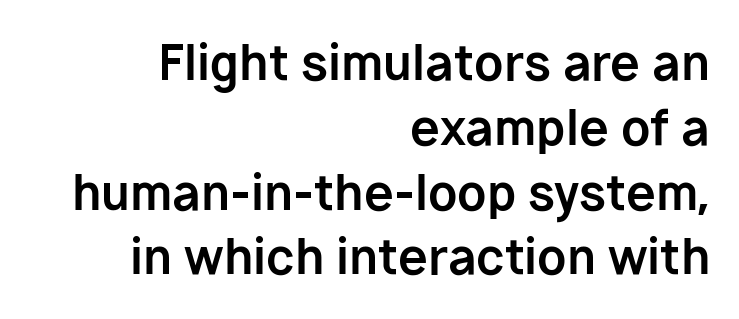
The image shows 48 px bold sans-serif type, upright; set right-aligned, normal line spacing (1.35x), normal letter spacing, not underlined; low stroke contrast and a medium x-height.
